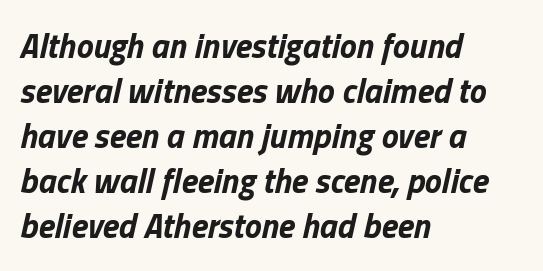
Lines of text with bare space underneath. Glyph-to-glyph distance matches everyday printed text. The letters are bold, with thick, heavy strokes. Does the leading feel generous? No, just average. You can tell it's italic because the verticals aren't actually vertical. Think of a printed novel: that variable character pitch is what you see here.
